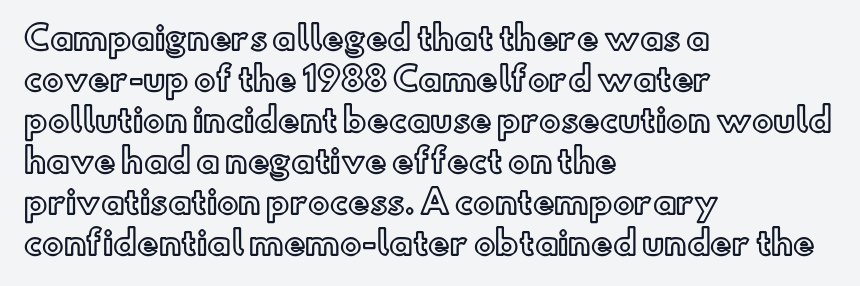
The image shows 32 px text type, upright; set left-aligned, normal line spacing (1.28x), normal letter spacing, not underlined; a small x-height.
